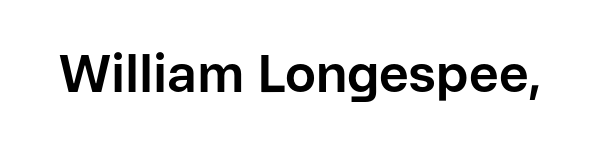
Q: Is the text bold? A: Yes.
Q: Is the text italic (slanted)? A: No, it is upright.
Q: Is the typeface a serif or a sans-serif typeface? A: Sans-serif.
Q: Is the text underlined? A: No.
Q: Is the spacing between letters normal or unusually wide? A: Normal.
Q: Width (condensed, normal, or wide)? A: Normal.
Q: Stroke contrast? A: Low.
Q: x-height? A: Medium.
Q: Monospaced? A: No.
